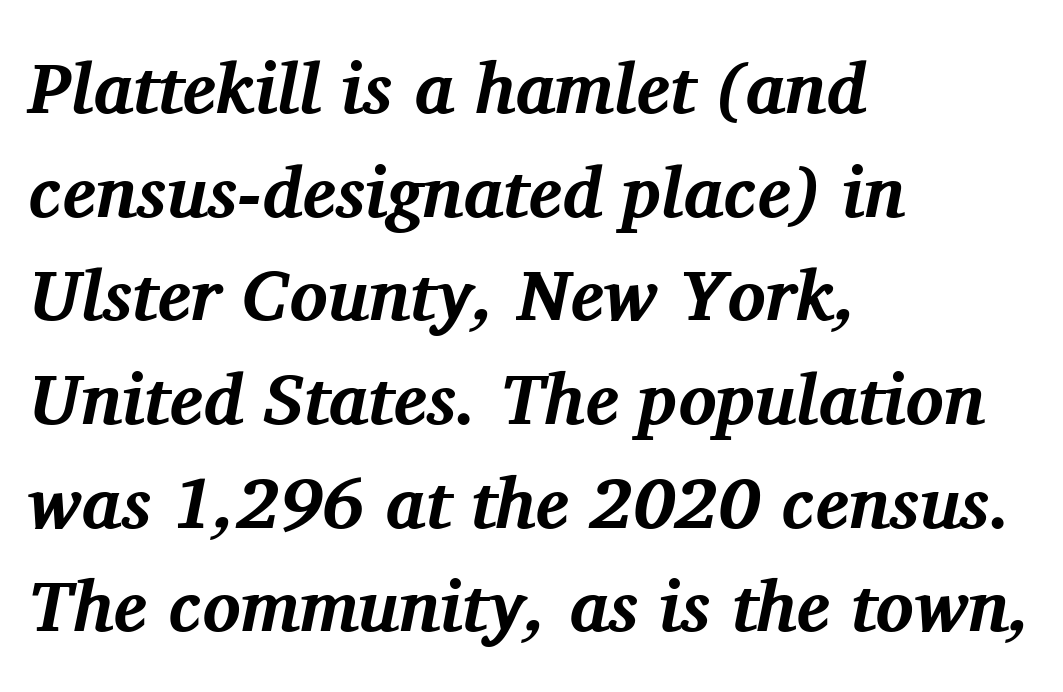
The passage shown is not underscored anywhere. A typesetter would label this face a serif. In terms of posture, this sample is oblique. These lines are rendered in a variable-pitch font.
